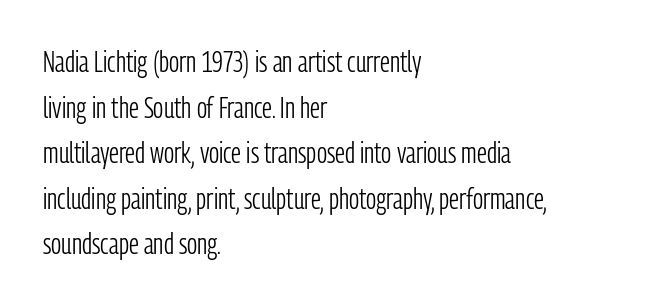
{"serif": "no", "italic": "no", "bold": "no", "weight": "light", "width": "condensed", "stroke_contrast": "low", "x_height": "medium", "monospaced": "no", "underline": "no", "align": "left", "line_spacing": "normal", "line_spacing_ratio": 1.57, "letter_spacing": "normal", "letter_spacing_em": 0.0, "glyph_px": 29}
